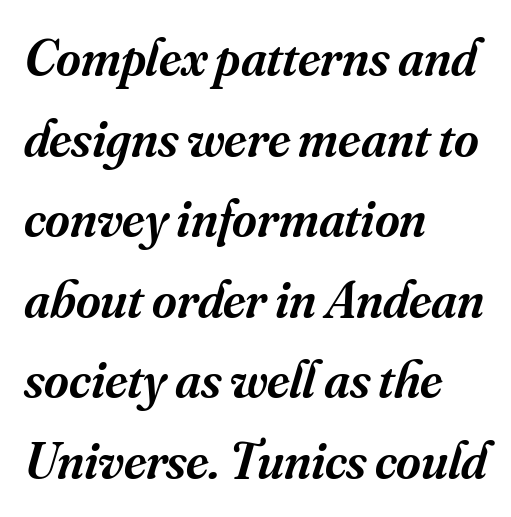
Q: Is the text bold? A: Semi-bold.
Q: Is the text italic (slanted)? A: Yes, it leans right by about 16 degrees.
Q: Is the typeface a serif or a sans-serif typeface? A: Serif.
Q: Is the text underlined? A: No.
Q: How is the paragraph aligned? A: Left-aligned.
Q: Is the spacing between letters normal or unusually wide? A: Normal.
Q: Is the spacing between lines tight, normal or loose? A: Normal.
Q: Width (condensed, normal, or wide)? A: Normal.
Q: Stroke contrast? A: Medium.
Q: x-height? A: Small.
Q: Monospaced? A: No.
